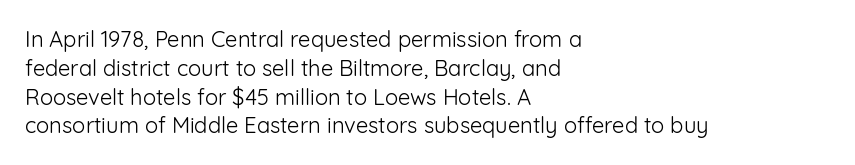
The image shows 22 px text type, upright; set left-aligned, normal line spacing (1.31x), normal letter spacing, not underlined.
